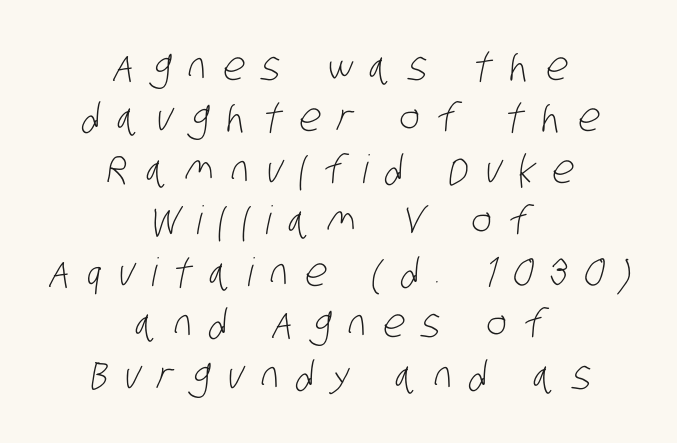
The image shows 39 px light, condensed sans-serif type; set centered, normal line spacing (1.32x), unusually wide letter spacing (+0.43 em), not underlined; low stroke contrast and a large x-height.
